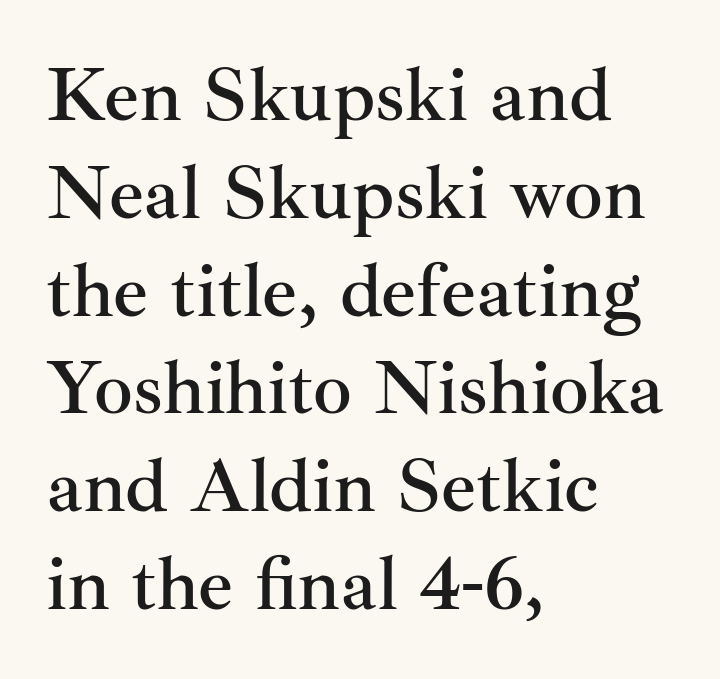
Q: Is the text italic (slanted)? A: No, it is upright.
Q: Is the typeface a serif or a sans-serif typeface? A: Serif.
Q: Is the text underlined? A: No.
Q: How is the paragraph aligned? A: Left-aligned.
Q: Is the spacing between letters normal or unusually wide? A: Normal.
Q: Is the spacing between lines tight, normal or loose? A: Normal.
Q: Width (condensed, normal, or wide)? A: Normal.
Q: Stroke contrast? A: Medium.
Q: x-height? A: Small.
Q: Monospaced? A: No.
